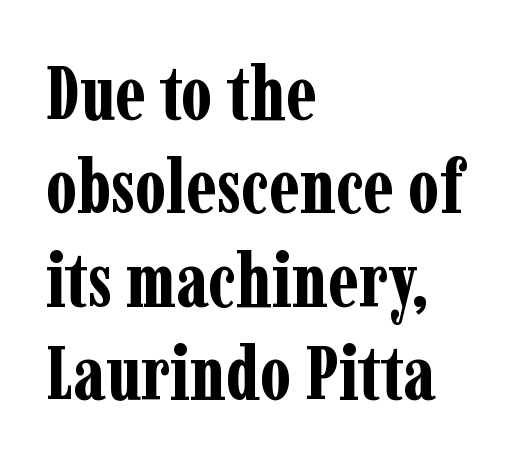
Nothing unusual about the tracking: characters are spaced as the font intends. Glance below the letters and you will spot only blank space. The rendering shows small feet on the letterforms — a serif design. Upright lettering throughout. Character widths vary here, with narrow letters taking less room than wide ones. Visually the block forms a straight wall on the left and a jagged coastline on the right.
